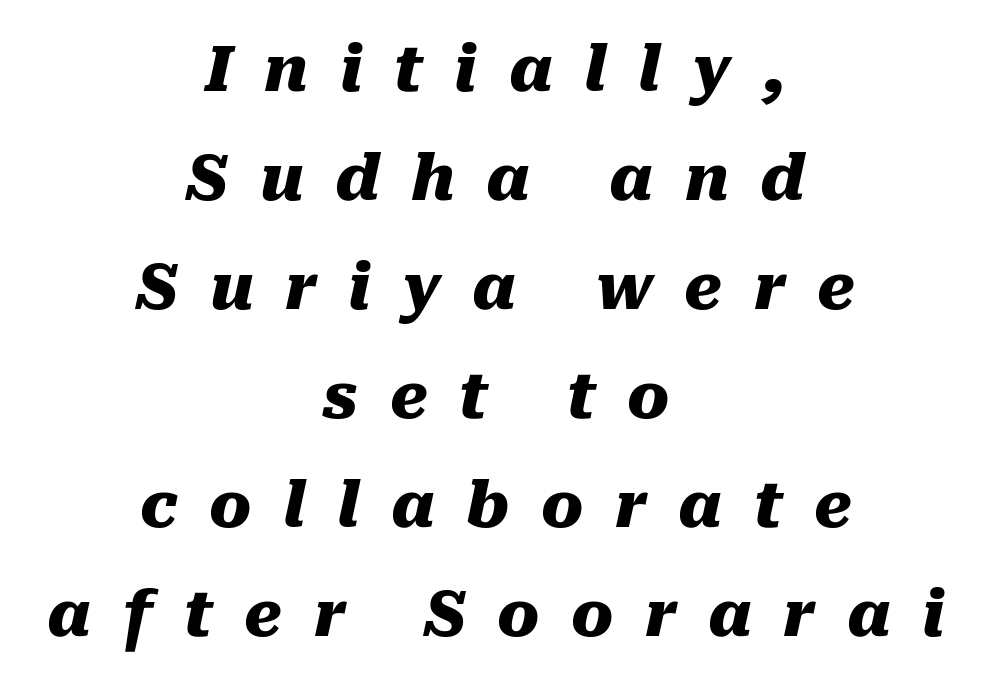
The image shows 63 px heavy type, italic (leaning right); set centered, line spacing 1.73x, unusually wide letter spacing (+0.5 em), not underlined; medium stroke contrast and a medium x-height.
